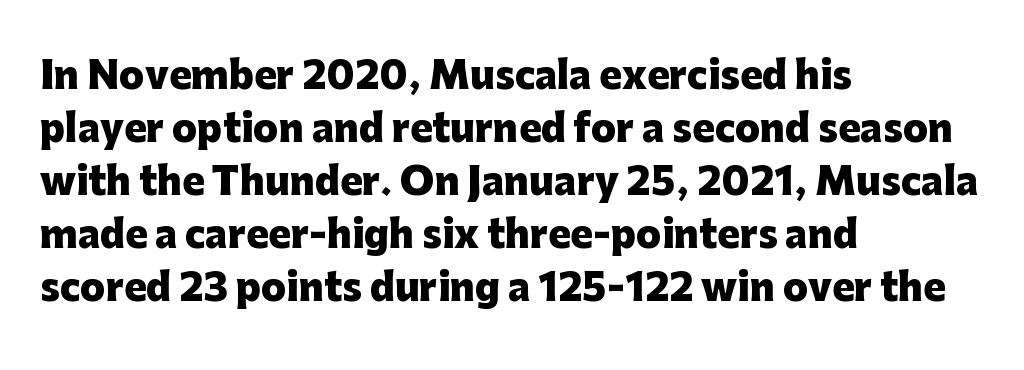
Q: Is the text bold? A: Yes.
Q: Is the text italic (slanted)? A: No, it is upright.
Q: Is the typeface a serif or a sans-serif typeface? A: Sans-serif.
Q: Is the text underlined? A: No.
Q: How is the paragraph aligned? A: Left-aligned.
Q: Is the spacing between letters normal or unusually wide? A: Normal.
Q: Is the spacing between lines tight, normal or loose? A: Normal.
Q: Width (condensed, normal, or wide)? A: Normal.
Q: Stroke contrast? A: Low.
Q: x-height? A: Medium.
Q: Monospaced? A: No.
